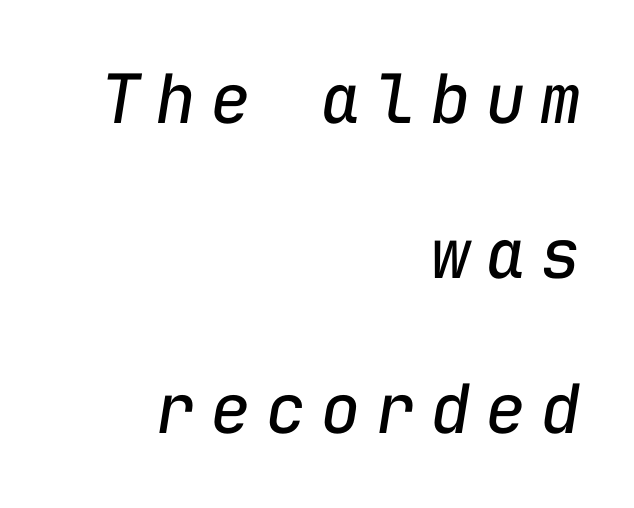
Q: Is the text bold? A: No.
Q: Is the text italic (slanted)? A: Yes, it leans right by about 9 degrees.
Q: Is the text underlined? A: No.
Q: How is the paragraph aligned? A: Right-aligned.
Q: Is the spacing between letters normal or unusually wide? A: Unusually wide.
Q: Is the spacing between lines tight, normal or loose? A: Loose.
Q: Width (condensed, normal, or wide)? A: Normal.
Q: Stroke contrast? A: Low.
Q: x-height? A: Medium.
Q: Monospaced? A: Yes.
